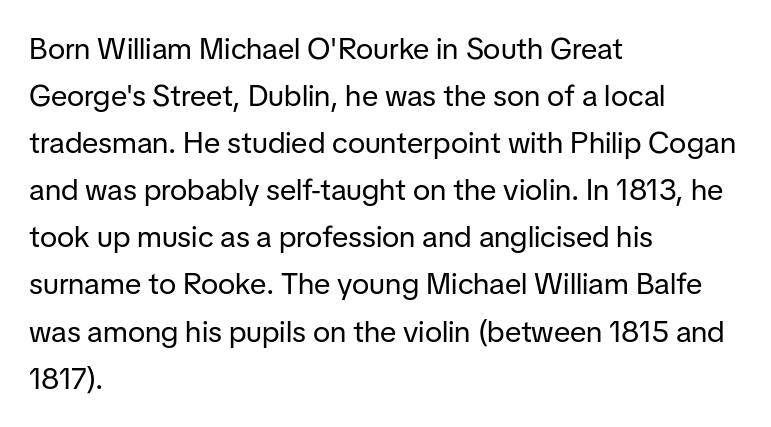
{"serif": "no", "italic": "no", "bold": "no", "weight": "regular", "width": "normal", "stroke_contrast": "low", "x_height": "medium", "monospaced": "no", "underline": "no", "align": "left", "line_spacing": "normal", "line_spacing_ratio": 1.57, "letter_spacing": "normal", "letter_spacing_em": 0.0, "glyph_px": 30}
